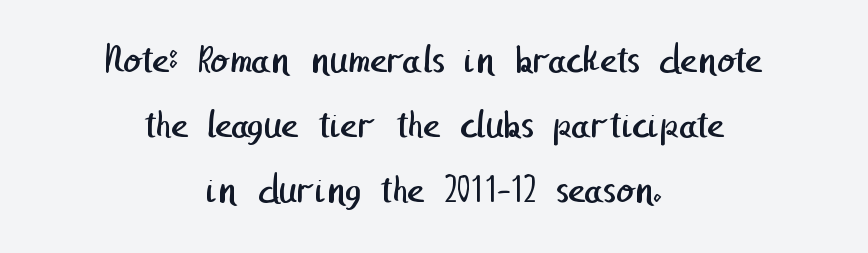
The compositor balanced each line on the midline. Inter-character spacing is left at the font's built-in metrics. Nobody drew a line under any word here. Regarding serifs, this sample does without them. The rows are spaced the way most documents space them.
